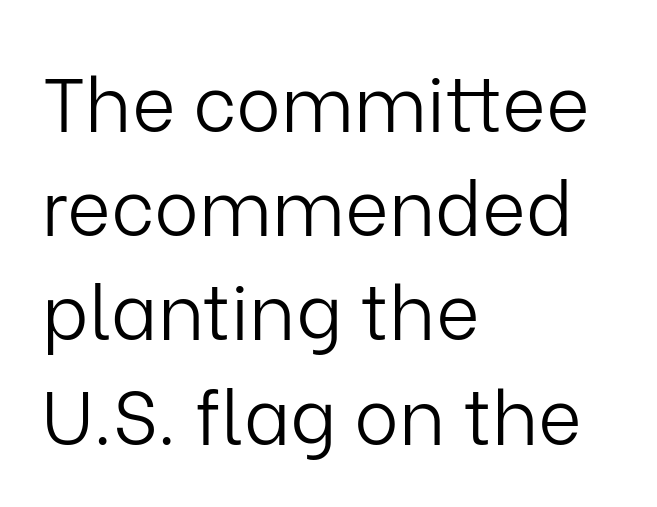
Horizontal bands of white between lines are of average thickness. Has an underline been added? It has not. You could call the tracking neutral — neither tight nor loose. Horizontally, the lines are justified to the leading edge only. Is there any slant? The stems are plumb. Weight: not bold — regular or lighter.
